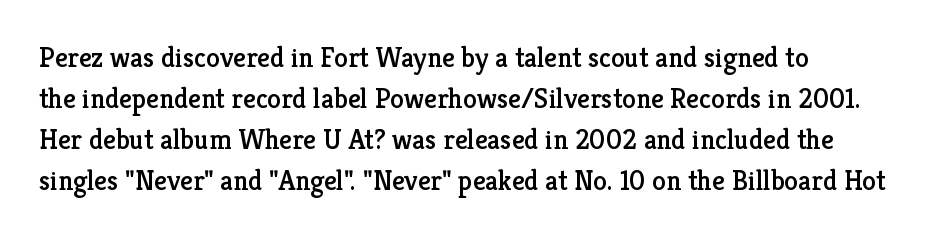
The typeface chosen for these lines features serifs. Posture: vertical. The baseline area is clear. Think of a printed novel: that variable character pitch is what you see here. The passage is arranged the way most books set body copy — flush left. Letter spacing: default.
